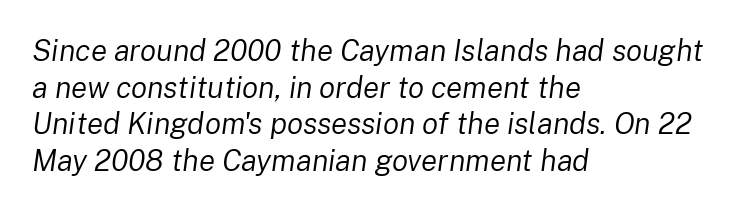
The face looks like a standard text weight, possibly lighter. Clear beneath every line of the passage. A typesetter would mark this as italic. Caption: multi-line text, flush left, ragged right.
